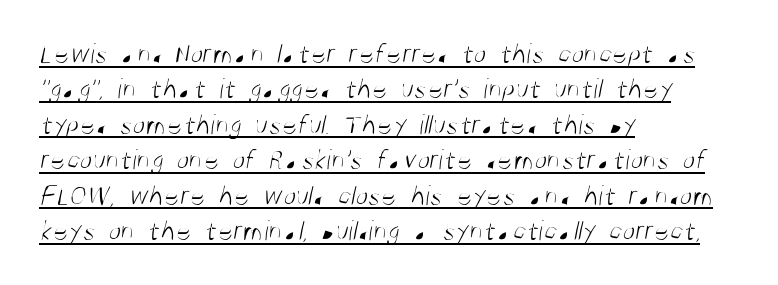
{"serif": "no", "bold": "no", "weight": "light", "width": "condensed", "stroke_contrast": "medium", "x_height": "large", "monospaced": "no", "underline": "yes", "align": "left", "line_spacing_ratio": 1.22, "letter_spacing": "normal", "letter_spacing_em": 0.0, "glyph_px": 29}
